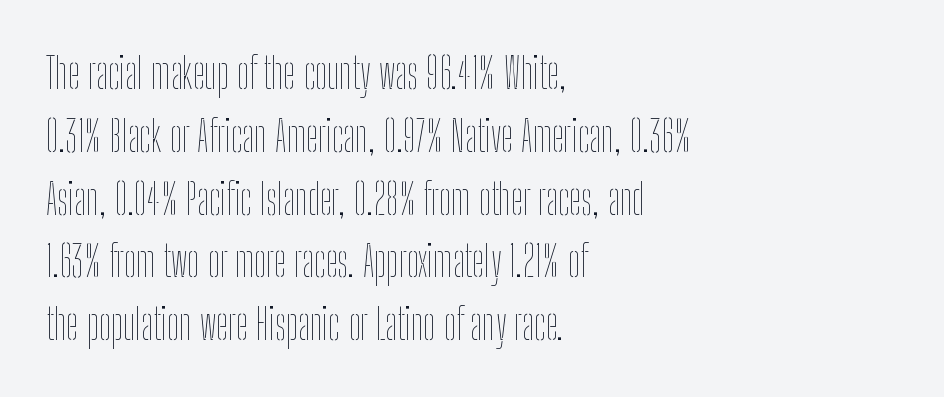
The image shows 43 px thin, condensed type, upright; set left-aligned, normal line spacing (1.46x), normal letter spacing, not underlined; low stroke contrast and a medium x-height.
